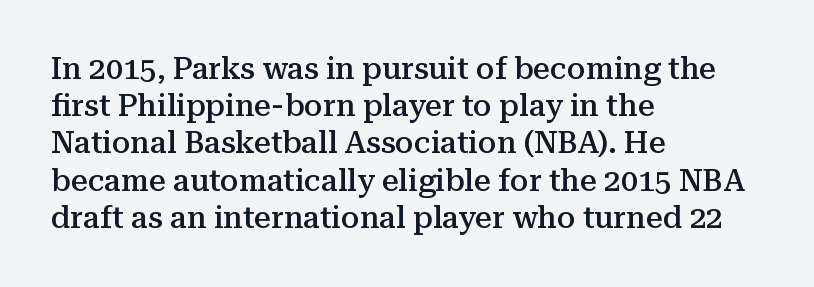
Set as a demibold, roughly 600 on the weight scale. Note the varied advance widths — an 'i' is clearly narrower than an 'm'. A classic flush-left, rag-right setting is used for this passage. Posture: vertical.
